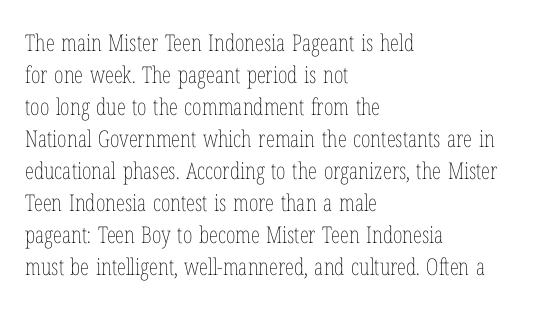
Caption: standard tracking, unaltered. Does the leading feel generous? No, just average. The lines are quadded left. Check the space under the baseline: it is left empty.
